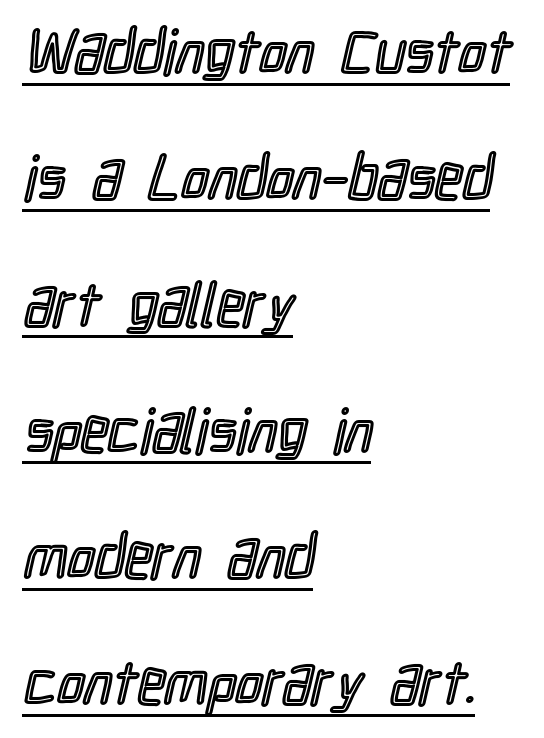
Do the characters align in a grid? No, the font is proportional. Every word sits above its own underline. Observe the ordinary spacing: letters are neighbours, not strangers. Compared with typical paragraphs, the rows here are farther apart.
